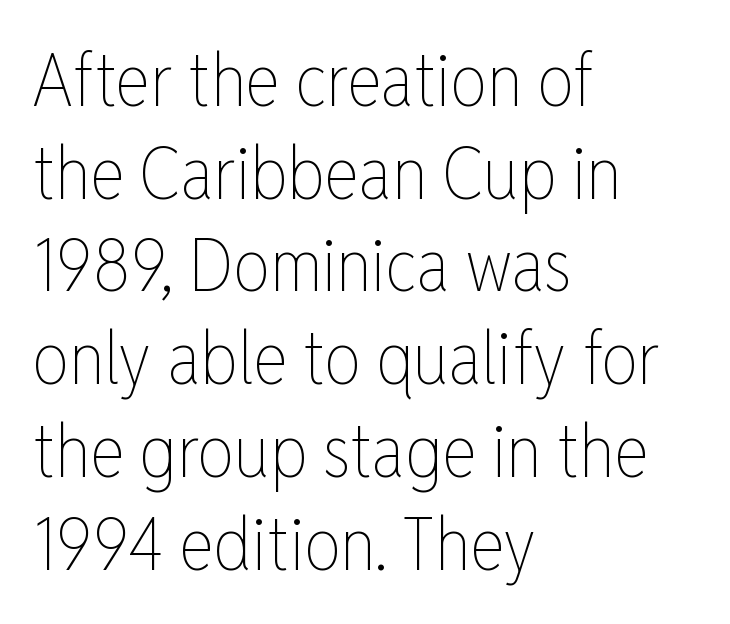
Q: Is the text bold? A: No.
Q: Is the text italic (slanted)? A: No, it is upright.
Q: Is the text underlined? A: No.
Q: How is the paragraph aligned? A: Left-aligned.
Q: Is the spacing between letters normal or unusually wide? A: Normal.
Q: Is the spacing between lines tight, normal or loose? A: Normal.
Q: Width (condensed, normal, or wide)? A: Condensed.
Q: Stroke contrast? A: Low.
Q: x-height? A: Medium.
Q: Monospaced? A: No.
